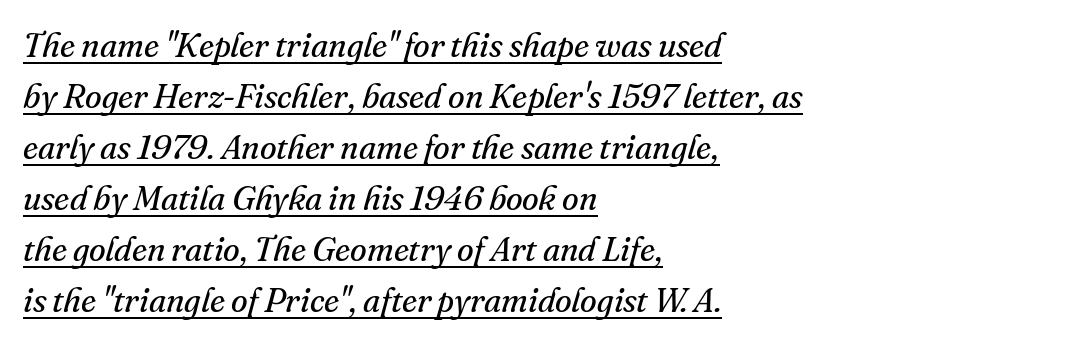
Bold? No — there's no thickening of the strokes. You can tell from the footed stems that serif type was used. This sample has the flowing, uneven cadence of proportional lettering. The letters are slanted; this is an italic face. The rendering uses the underline text-decoration. Does the copy run flush right? No — it runs flush left.
